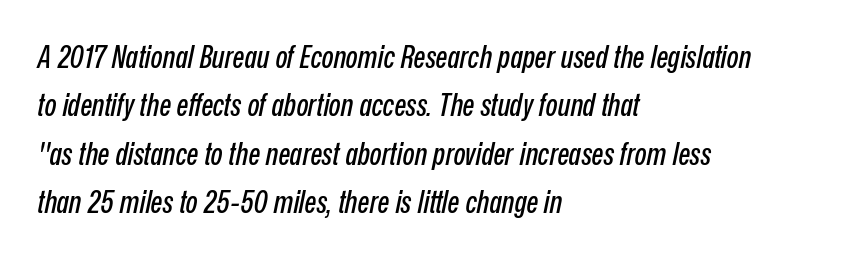
The image shows 31 px condensed type, italic (leaning right); set left-aligned, normal line spacing (1.56x), normal letter spacing, not underlined; low stroke contrast and a medium x-height.
